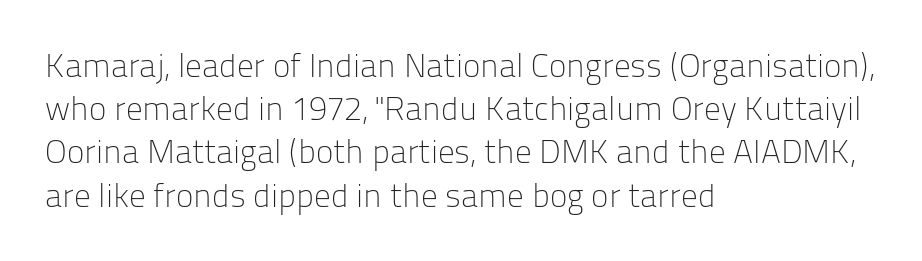
{"serif": "no", "italic": "no", "bold": "no", "weight": "light", "width": "normal", "stroke_contrast": "low", "x_height": "medium", "monospaced": "no", "underline": "no", "align": "left", "line_spacing": "normal", "line_spacing_ratio": 1.31, "letter_spacing": "normal", "letter_spacing_em": 0.0, "glyph_px": 33}
